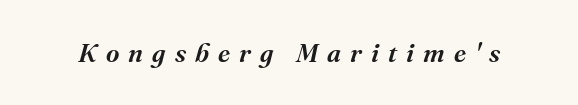
The image shows 26 px text type, italic (leaning right); set unusually wide letter spacing (+0.35 em), not underlined.
